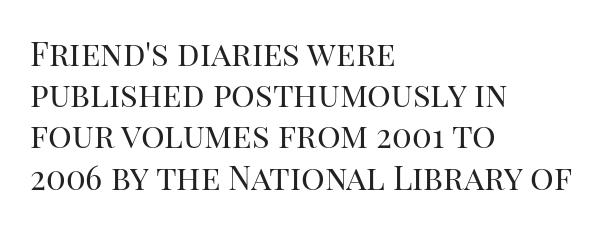
{"serif": "yes", "italic": "no", "bold": "no", "weight": "regular", "width": "normal", "stroke_contrast": "high", "x_height": "large", "monospaced": "no", "underline": "no", "align": "left", "line_spacing": "normal", "line_spacing_ratio": 1.25, "letter_spacing": "normal", "letter_spacing_em": 0.0, "glyph_px": 33}
